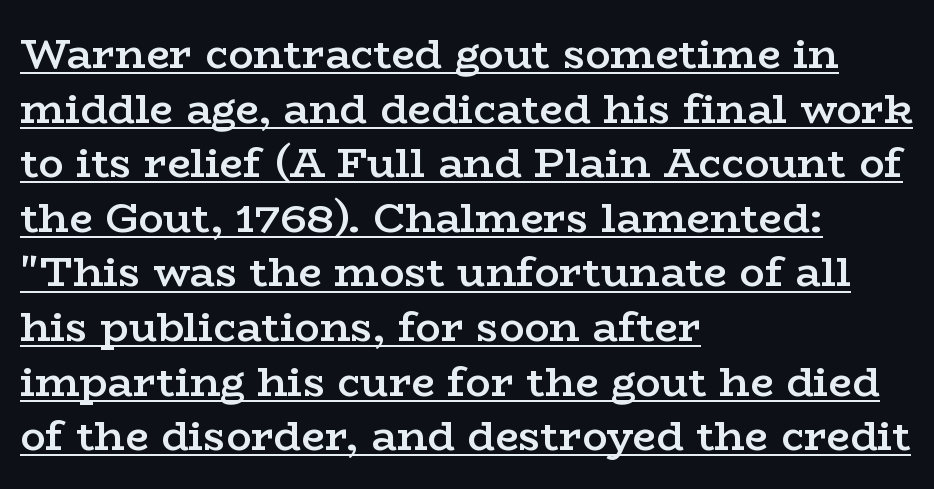
{"serif": "yes", "italic": "no", "bold": "semi", "weight": "semibold", "width": "wide", "stroke_contrast": "low", "x_height": "medium", "monospaced": "no", "underline": "yes", "align": "left", "line_spacing": "normal", "line_spacing_ratio": 1.3, "letter_spacing": "normal", "letter_spacing_em": 0.0, "glyph_px": 42}
